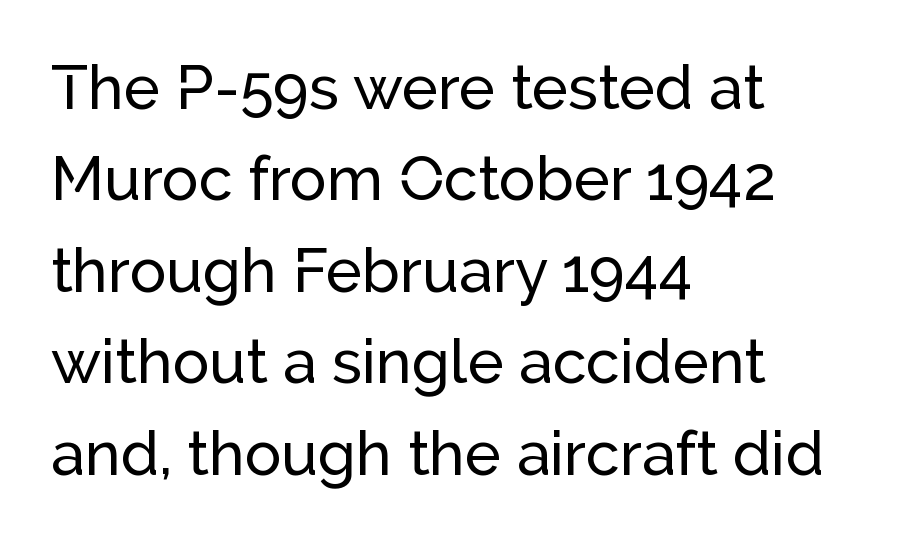
{"serif": "no", "italic": "no", "width": "normal", "stroke_contrast": "low", "x_height": "medium", "monospaced": "no", "underline": "no", "align": "left", "line_spacing": "normal", "line_spacing_ratio": 1.5, "letter_spacing": "normal", "letter_spacing_em": 0.0, "glyph_px": 61}
